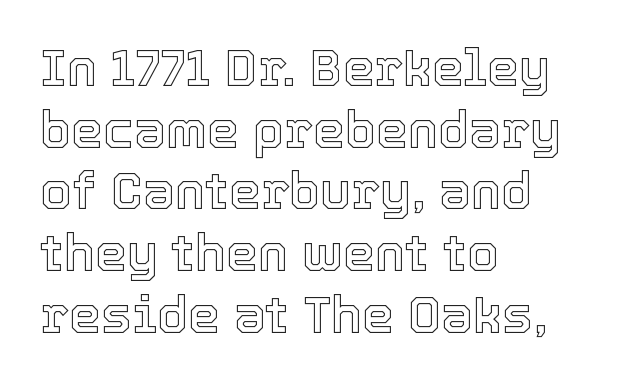
{"italic": "no", "width": "normal", "x_height": "medium", "monospaced": "no", "underline": "no", "align": "left", "line_spacing_ratio": 1.21, "letter_spacing": "normal", "letter_spacing_em": 0.0, "glyph_px": 51}
